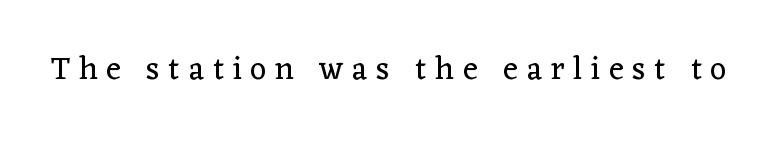
Regarding serifs, this sample has them. Rendered with straight, roman letterforms. The face used here is rendered with a markedly widened letterfit. Words float on clear page, feet unadorned. Proportional: the letters do not fall into vertical columns. Bold? No — there's no thickening of the strokes.
